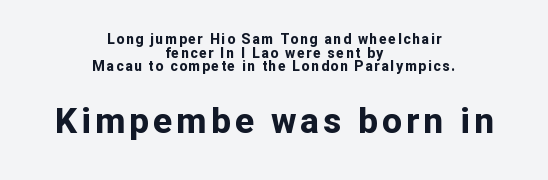
Q: Is the text bold? A: Yes.
Q: Is the text italic (slanted)? A: No, it is upright.
Q: Is the typeface a serif or a sans-serif typeface? A: Sans-serif.
Q: Is the text underlined? A: No.
Q: How is the paragraph aligned? A: Centered.
Q: Is the spacing between lines tight, normal or loose? A: Tight.
Q: Which block of text is set in a larger size, the first (top) or the second (bottom)? A: The second (bottom) one.
Q: Width (condensed, normal, or wide)? A: Normal.
Q: Stroke contrast? A: Low.
Q: x-height? A: Medium.
Q: Monospaced? A: No.
